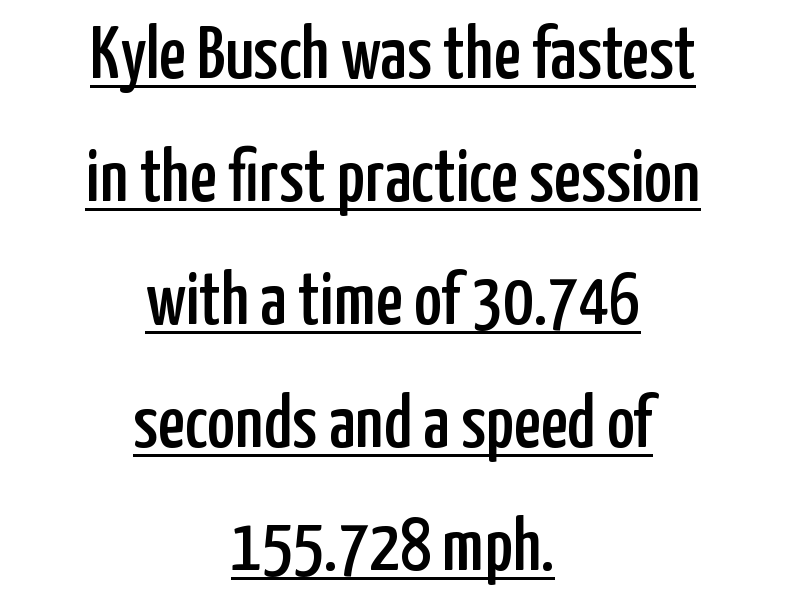
The image shows 75 px condensed sans-serif type, upright; set centered, normal line spacing (1.64x), normal letter spacing, underlined; low stroke contrast and a medium x-height.
